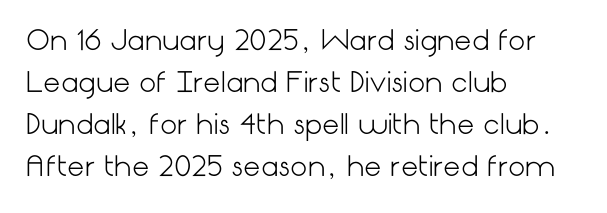
Q: Is the text bold? A: No.
Q: Is the text italic (slanted)? A: No, it is upright.
Q: Is the text underlined? A: No.
Q: How is the paragraph aligned? A: Left-aligned.
Q: Is the spacing between letters normal or unusually wide? A: Normal.
Q: Is the spacing between lines tight, normal or loose? A: Normal.
